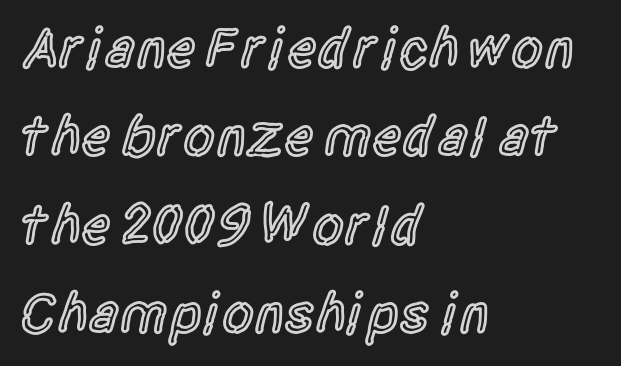
Is there much room between lines? A standard amount, neither cramped nor airy. Compared with typical body copy, the letter spacing here is the same. The strokes are fattened partway — semibold, not bold. Is this a sans? Yes — the strokes have no serifs.
